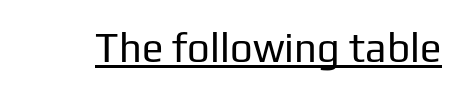
Q: Is the text bold? A: No.
Q: Is the text italic (slanted)? A: No, it is upright.
Q: Is the typeface a serif or a sans-serif typeface? A: Sans-serif.
Q: Is the text underlined? A: Yes.
Q: Is the spacing between letters normal or unusually wide? A: Normal.
Q: Width (condensed, normal, or wide)? A: Normal.
Q: Stroke contrast? A: Low.
Q: x-height? A: Medium.
Q: Monospaced? A: No.
